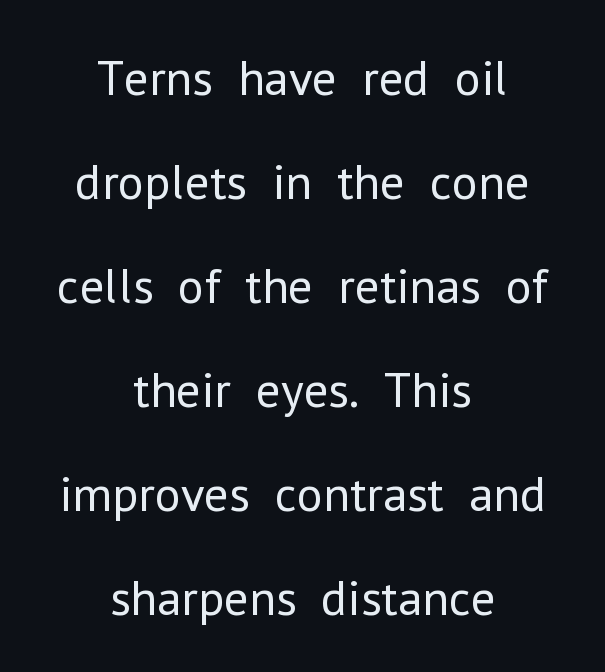
Q: Is the text bold? A: No.
Q: Is the text italic (slanted)? A: No, it is upright.
Q: Is the typeface a serif or a sans-serif typeface? A: Sans-serif.
Q: Is the text underlined? A: No.
Q: How is the paragraph aligned? A: Centered.
Q: Is the spacing between letters normal or unusually wide? A: Normal.
Q: Is the spacing between lines tight, normal or loose? A: Loose.
Q: Width (condensed, normal, or wide)? A: Normal.
Q: Stroke contrast? A: Low.
Q: x-height? A: Medium.
Q: Monospaced? A: No.
